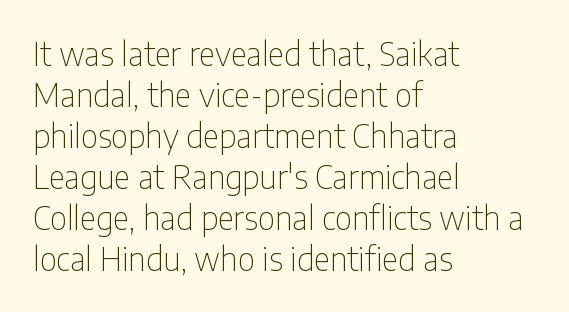
The image shows 32 px thin, condensed sans-serif type, upright; set left-aligned, normal line spacing (1.28x), normal letter spacing, not underlined; low stroke contrast and a medium x-height.
